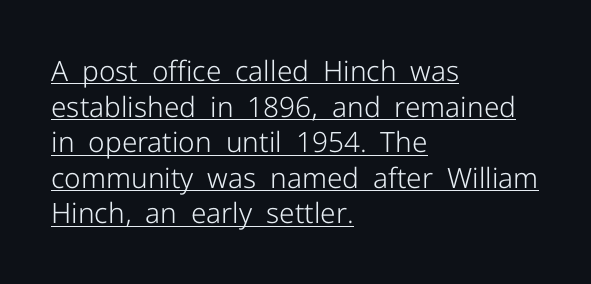
You could not count columns in this text — the font is proportionally spaced. Every character sits straight up, as roman type does. In terms of leading, this rendering sits right in the middle. Summary of weight: not heavy and not bold.
